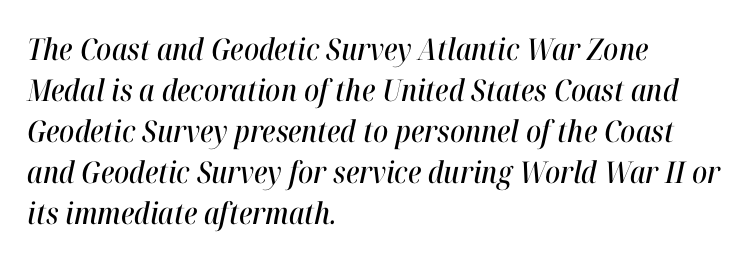
{"italic": "yes", "lean": "right", "slant_degrees": 12, "width": "condensed", "stroke_contrast": "high", "x_height": "medium", "monospaced": "no", "underline": "no", "align": "left", "line_spacing": "normal", "line_spacing_ratio": 1.37, "letter_spacing": "normal", "letter_spacing_em": 0.0, "glyph_px": 30}
